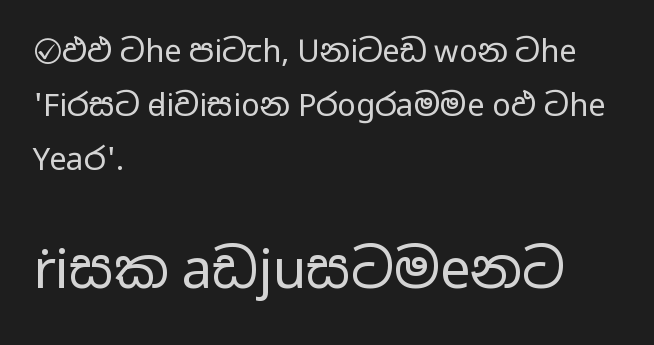
The image shows 54 px regular-weight, wide sans-serif type, upright; set left-aligned, line spacing 1.74x, normal letter spacing, not underlined; the second (bottom) block is 1.74x larger; low stroke contrast and a medium x-height.
